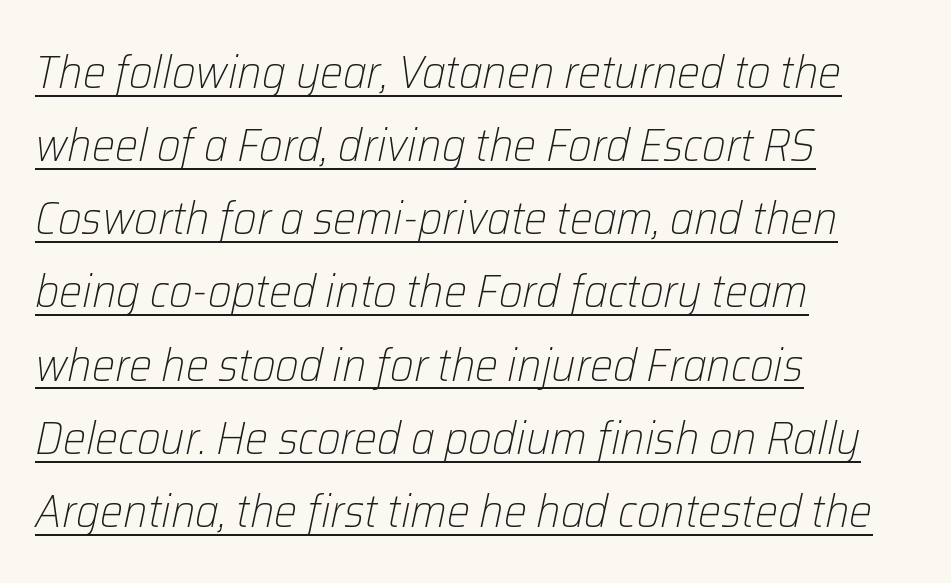
{"italic": "yes", "lean": "right", "slant_degrees": 12, "bold": "no", "weight": "light", "width": "normal", "stroke_contrast": "low", "x_height": "medium", "monospaced": "no", "underline": "yes", "align": "left", "line_spacing": "normal", "line_spacing_ratio": 1.59, "letter_spacing": "normal", "letter_spacing_em": 0.0, "glyph_px": 46}
